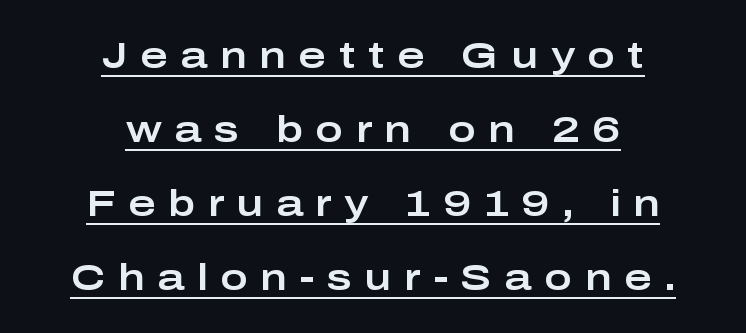
{"serif": "no", "italic": "no", "width": "wide", "stroke_contrast": "low", "x_height": "medium", "monospaced": "no", "underline": "yes", "align": "center", "line_spacing": "loose", "line_spacing_ratio": 2.0, "letter_spacing": "wide", "letter_spacing_em": 0.34, "glyph_px": 37}
